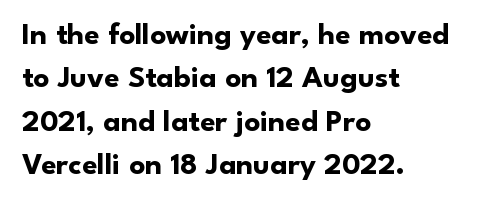
The image shows 31 px bold sans-serif type, upright; set left-aligned, normal line spacing (1.4x), normal letter spacing, not underlined; low stroke contrast and a small x-height.
